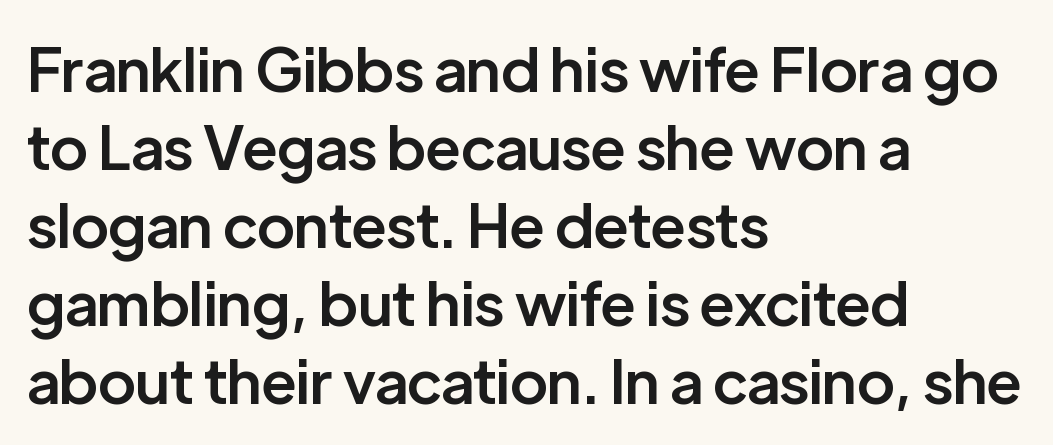
Q: Is the text bold? A: Semi-bold.
Q: Is the text italic (slanted)? A: No, it is upright.
Q: Is the typeface a serif or a sans-serif typeface? A: Sans-serif.
Q: Is the text underlined? A: No.
Q: How is the paragraph aligned? A: Left-aligned.
Q: Is the spacing between letters normal or unusually wide? A: Normal.
Q: Is the spacing between lines tight, normal or loose? A: Normal.
Q: Width (condensed, normal, or wide)? A: Normal.
Q: Stroke contrast? A: Low.
Q: x-height? A: Medium.
Q: Monospaced? A: No.
